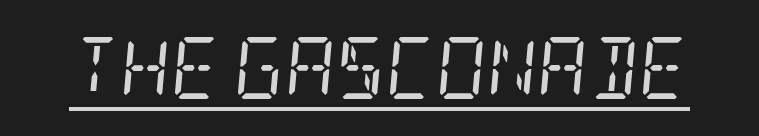
Emphasis-style slanted type is in use. The letters sit at their default tracking, neither squeezed nor spread. The sample's only ornament is a line tracing under the words. A light-to-regular cut is what we see here. Old-style or modern, the face here clearly has serifs.
